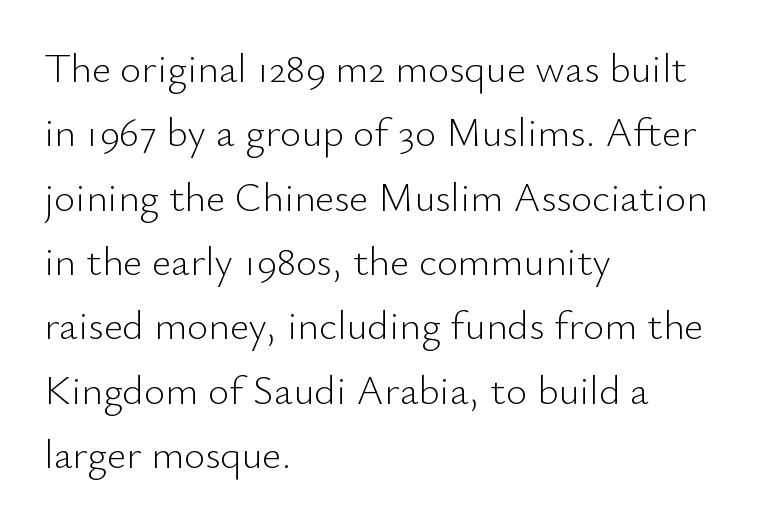
{"serif": "no", "italic": "no", "bold": "no", "weight": "light", "width": "normal", "stroke_contrast": "low", "x_height": "small", "monospaced": "no", "underline": "no", "align": "left", "line_spacing": "normal", "line_spacing_ratio": 1.57, "letter_spacing": "normal", "letter_spacing_em": 0.0, "glyph_px": 41}
